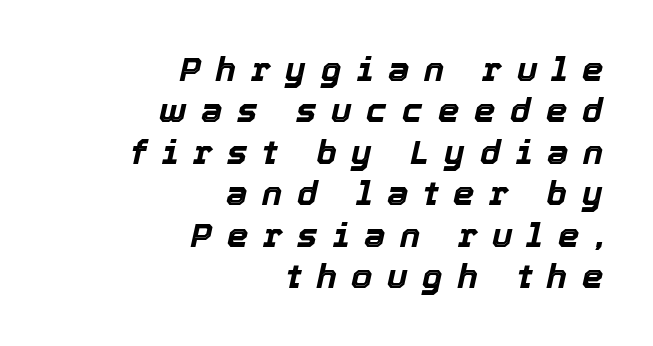
{"italic": "yes", "lean": "right", "slant_degrees": 12, "bold": "yes", "weight": "bold", "width": "normal", "x_height": "medium", "monospaced": "no", "underline": "no", "align": "right", "line_spacing_ratio": 1.22, "letter_spacing": "wide", "letter_spacing_em": 0.43, "glyph_px": 34}
